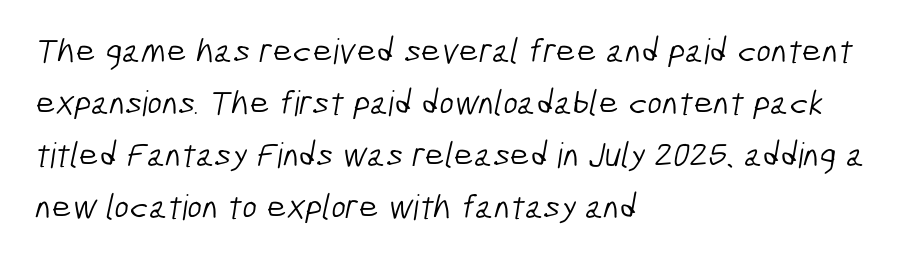
Q: Is the text bold? A: No.
Q: Is the typeface a serif or a sans-serif typeface? A: Sans-serif.
Q: Is the text underlined? A: No.
Q: How is the paragraph aligned? A: Left-aligned.
Q: Is the spacing between letters normal or unusually wide? A: Normal.
Q: Is the spacing between lines tight, normal or loose? A: Normal.
Q: Width (condensed, normal, or wide)? A: Condensed.
Q: Stroke contrast? A: Low.
Q: x-height? A: Medium.
Q: Monospaced? A: No.
